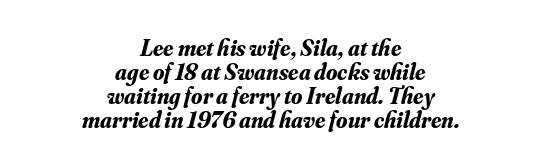
Q: Is the text bold? A: Yes.
Q: Is the text italic (slanted)? A: Yes, it leans right by about 16 degrees.
Q: Is the text underlined? A: No.
Q: How is the paragraph aligned? A: Centered.
Q: Is the spacing between letters normal or unusually wide? A: Normal.
Q: Is the spacing between lines tight, normal or loose? A: Tight.
